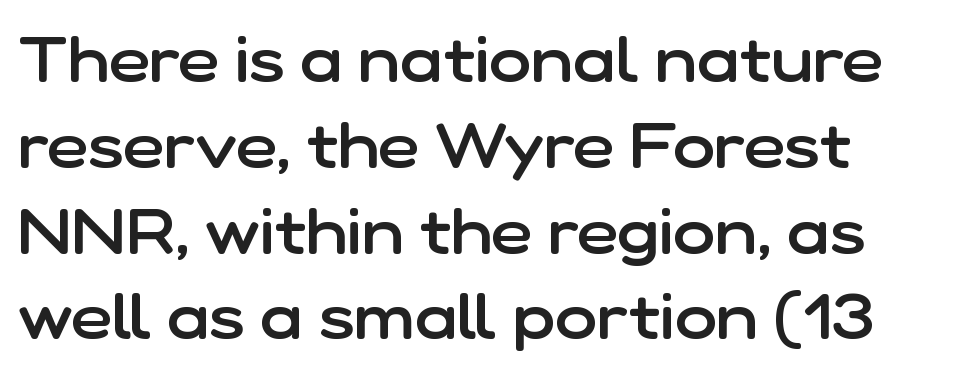
{"serif": "no", "italic": "no", "bold": "semi", "weight": "semibold", "width": "normal", "stroke_contrast": "low", "x_height": "medium", "monospaced": "no", "underline": "no", "align": "left", "line_spacing": "normal", "line_spacing_ratio": 1.34, "letter_spacing": "normal", "letter_spacing_em": 0.0, "glyph_px": 64}
